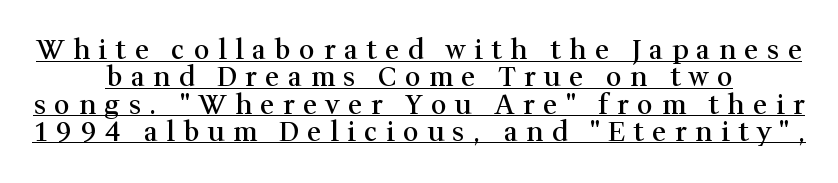
{"italic": "no", "bold": "semi", "underline": "yes", "line_spacing": "tight", "line_spacing_ratio": 1.01, "letter_spacing": "wide", "letter_spacing_em": 0.32, "glyph_px": 27}
